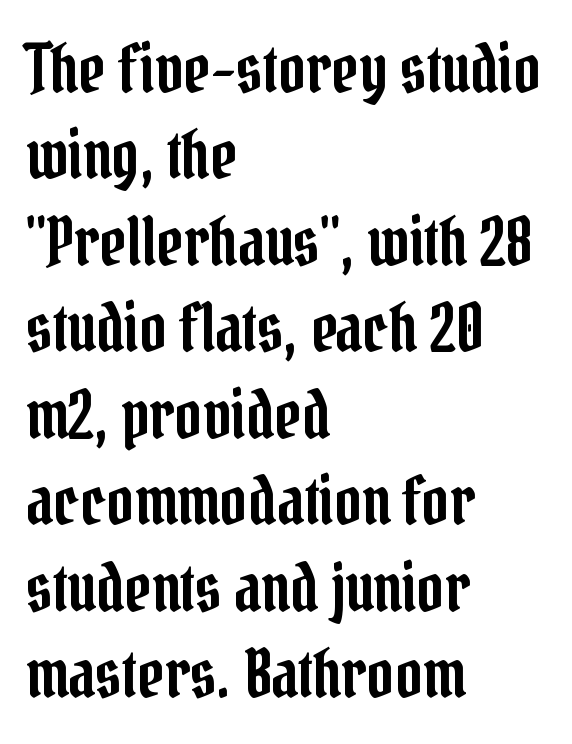
What kind of face is this? One with serifs. You could not count columns in this text — the font is proportionally spaced. Students, note that the glyphs here touch the page at normal intervals. Posture: upright roman. Each line starts at the same left margin while the right side varies. Just letters on the line, the space beneath them empty.
